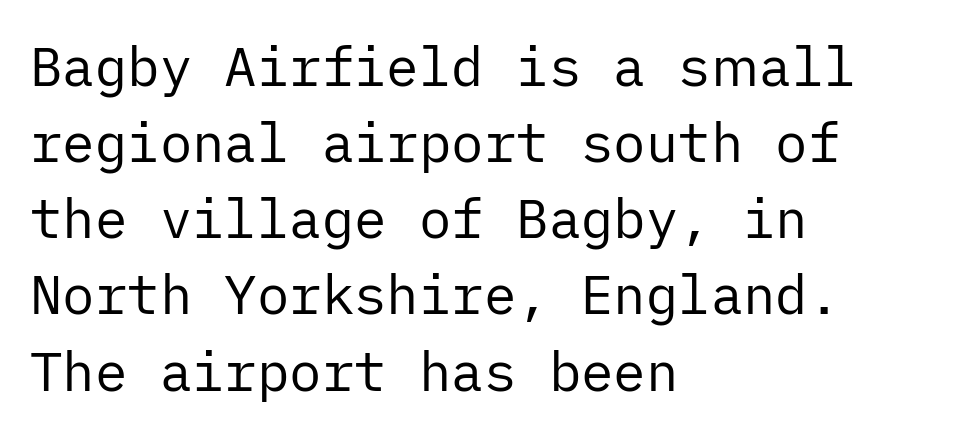
{"serif": "no", "italic": "no", "bold": "no", "weight": "regular", "width": "normal", "stroke_contrast": "low", "x_height": "medium", "underline": "no", "align": "left", "line_spacing": "normal", "line_spacing_ratio": 1.41, "letter_spacing": "normal", "letter_spacing_em": 0.0, "glyph_px": 54}
